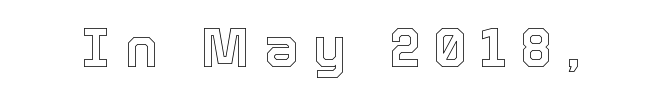
The baseline area is clear. Inter-character spacing is expanded well beyond the font's built-in metrics. Character widths vary here, with narrow letters taking less room than wide ones. Do the letters lean? They stand straight.
